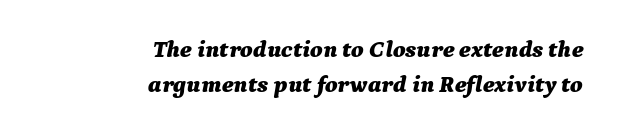
The passage is arranged like a letterhead date or caption credit — flush right. The lettering tilts uniformly, giving the passage an italic look. Normally led — the rows are evenly, conventionally spaced. Stroke thickness is high; the sample reads as a true bold.
